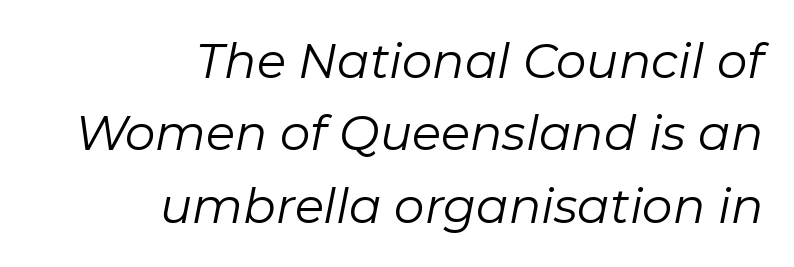
{"italic": "yes", "lean": "right", "slant_degrees": 11, "bold": "no", "weight": "regular", "width": "normal", "stroke_contrast": "low", "x_height": "medium", "monospaced": "no", "underline": "no", "align": "right", "line_spacing": "normal", "line_spacing_ratio": 1.51, "letter_spacing": "normal", "letter_spacing_em": 0.0, "glyph_px": 48}
